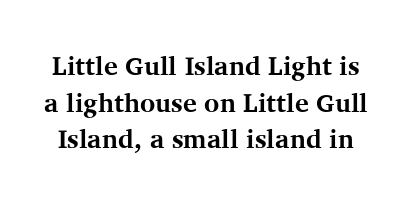
Q: Is the text bold? A: Yes.
Q: Is the text italic (slanted)? A: No, it is upright.
Q: Is the text underlined? A: No.
Q: Is the spacing between letters normal or unusually wide? A: Normal.
Q: Is the spacing between lines tight, normal or loose? A: Normal.
